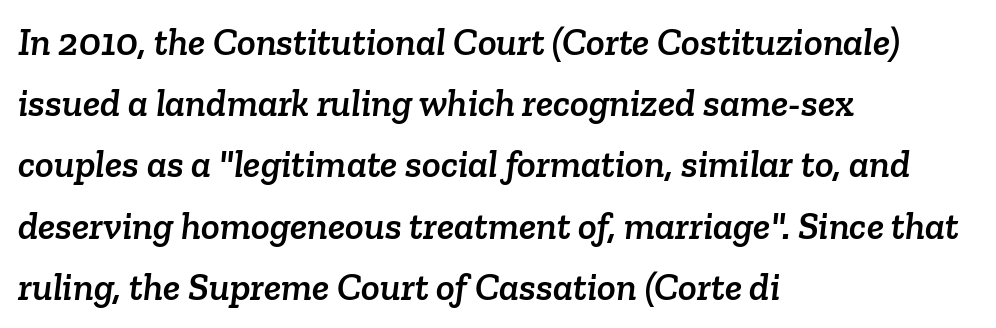
Q: Is the typeface a serif or a sans-serif typeface? A: Serif.
Q: Is the text underlined? A: No.
Q: How is the paragraph aligned? A: Left-aligned.
Q: Is the spacing between letters normal or unusually wide? A: Normal.
Q: Is the spacing between lines tight, normal or loose? A: Normal.
Q: Width (condensed, normal, or wide)? A: Normal.
Q: Stroke contrast? A: Low.
Q: x-height? A: Medium.
Q: Monospaced? A: No.
